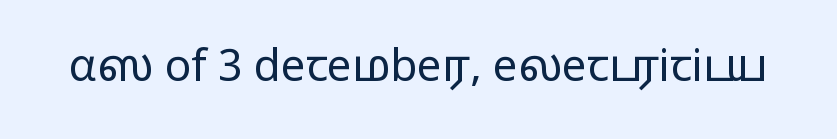
The image shows 44 px regular-weight, wide sans-serif type, upright; set normal letter spacing, not underlined; low stroke contrast and a medium x-height.
